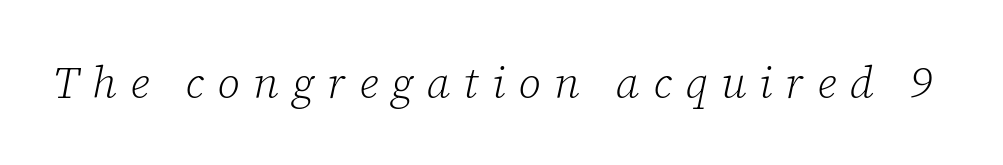
Glyph-to-glyph distance is far greater than everyday printed text. The font sits on the lighter half of the weight spectrum, regular included. This sample uses an oblique cut, with every glyph tilted off the vertical. The characters display serif detailing at their extremities.
